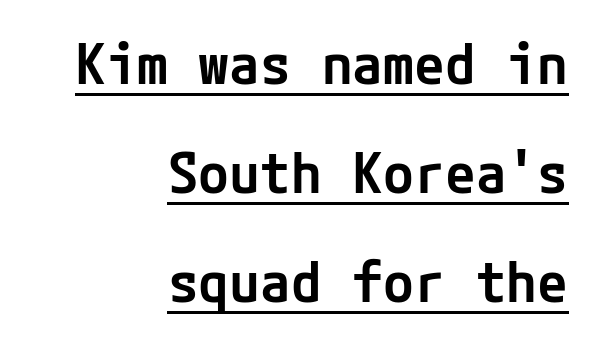
Inter-character spacing is left at the font's built-in metrics. Honestly, the rows look like they've been pulled way apart. Posture: straight, roman, zero tilt. Emphasis by weight is partial: semibold. The rendering anchors every line to the right-hand side. You can tell from the bare stems that sans-serif type was used.
